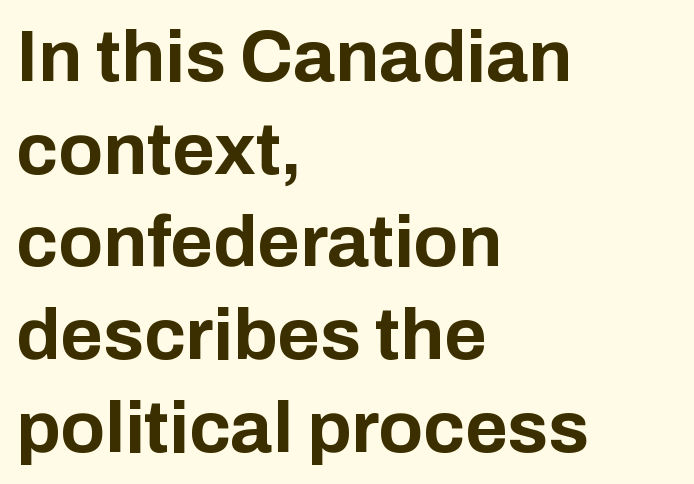
Typographic density is high because the face is bold. Baseline-to-baseline distance is the conventional proportion of letter height. This sample has the flowing, uneven cadence of proportional lettering. Compared with typical body copy, the letter spacing here is the same. The type sits square on the baseline with zero lean.
